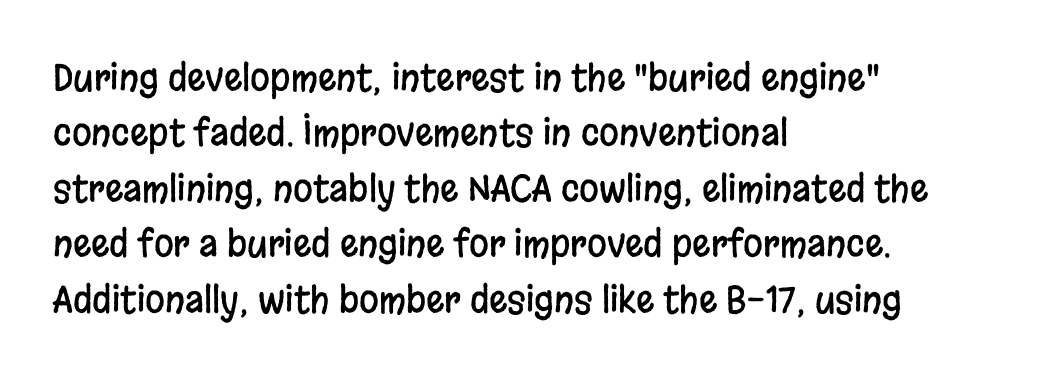
{"serif": "no", "italic": "no", "width": "condensed", "stroke_contrast": "low", "x_height": "large", "monospaced": "no", "underline": "no", "align": "left", "line_spacing": "normal", "line_spacing_ratio": 1.54, "letter_spacing": "normal", "letter_spacing_em": 0.0, "glyph_px": 36}
